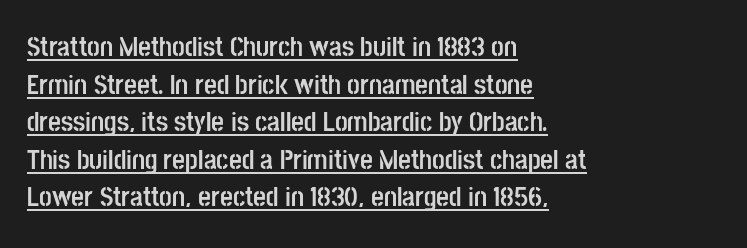
{"serif": "no", "italic": "no", "bold": "yes", "weight": "semibold", "width": "condensed", "stroke_contrast": "low", "x_height": "large", "monospaced": "no", "underline": "yes", "align": "left", "line_spacing": "normal", "line_spacing_ratio": 1.34, "letter_spacing": "normal", "letter_spacing_em": 0.0, "glyph_px": 28}
